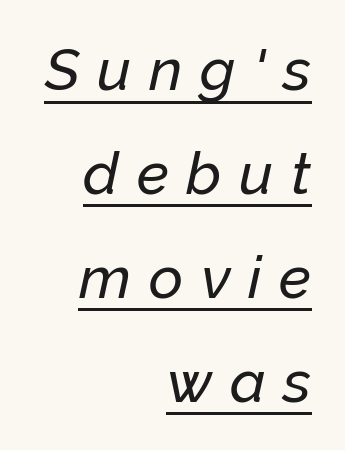
Every row of glyphs terminates at an identical x-position on the right. Glyph-to-glyph distance is far greater than everyday printed text. Tall strokes in this sample are angled rather than plumb. Glance below the letters and you will spot a drawn line.
